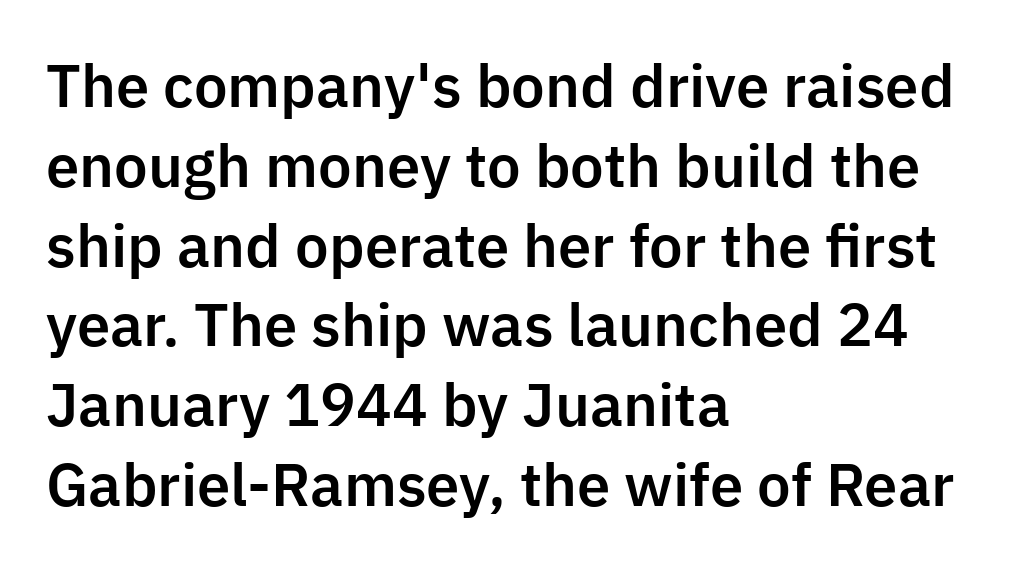
The image shows 57 px sans-serif type, upright; set left-aligned, normal line spacing (1.4x), normal letter spacing, not underlined; low stroke contrast and a medium x-height.
